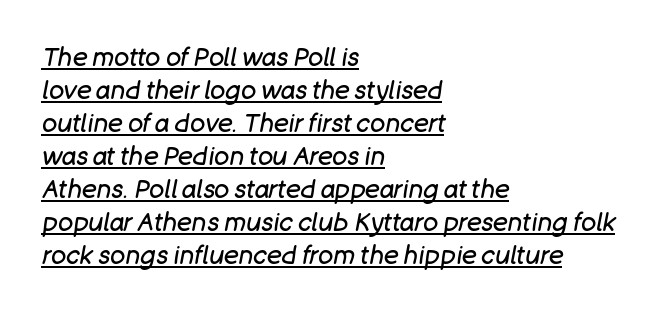
The image shows 25 px text type, italic (leaning right); set left-aligned, normal line spacing (1.32x), normal letter spacing, underlined.
